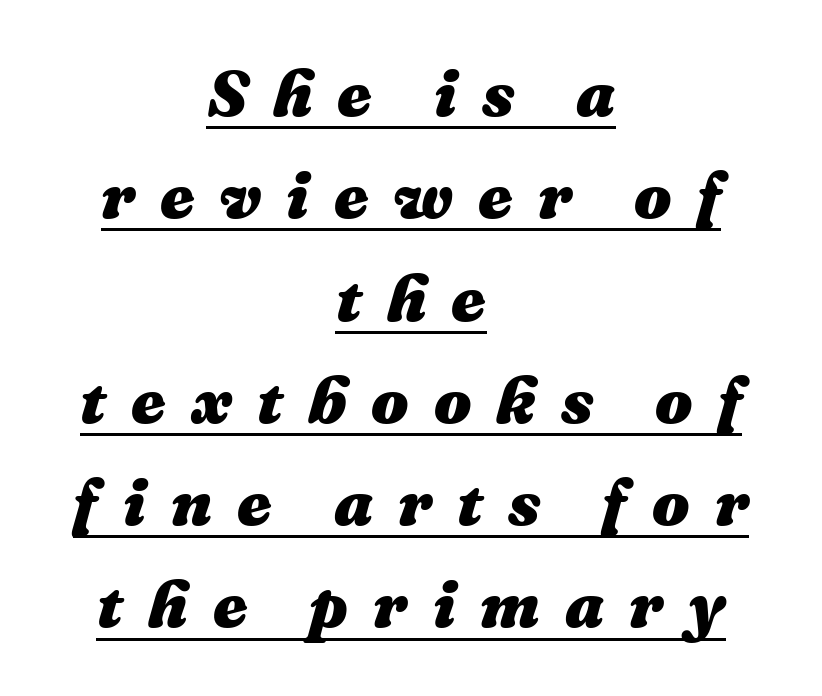
Every character sits at an angle, as italics do. The leading is moderate, giving the passage an even texture. The lines are quadded center. Inter-character spacing is expanded well beyond the font's built-in metrics. Strong, thick strokes mark this as bold type. This sample carries an underscore along the baseline area.
